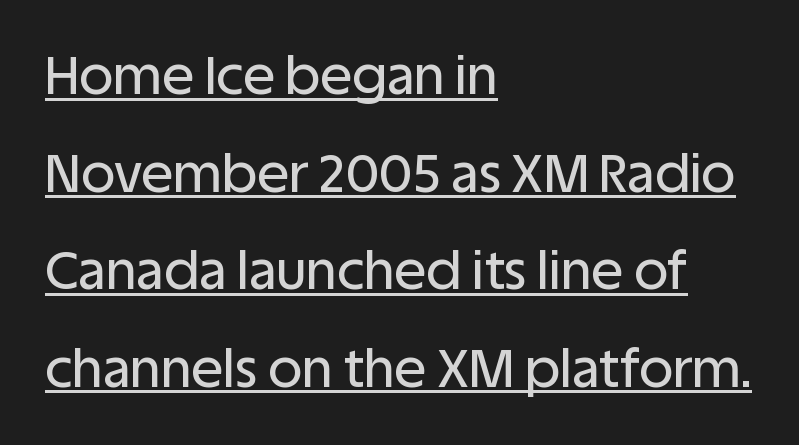
Q: Is the text italic (slanted)? A: No, it is upright.
Q: Is the typeface a serif or a sans-serif typeface? A: Sans-serif.
Q: Is the text underlined? A: Yes.
Q: How is the paragraph aligned? A: Left-aligned.
Q: Is the spacing between letters normal or unusually wide? A: Normal.
Q: Width (condensed, normal, or wide)? A: Normal.
Q: Stroke contrast? A: Low.
Q: x-height? A: Large.
Q: Monospaced? A: No.
